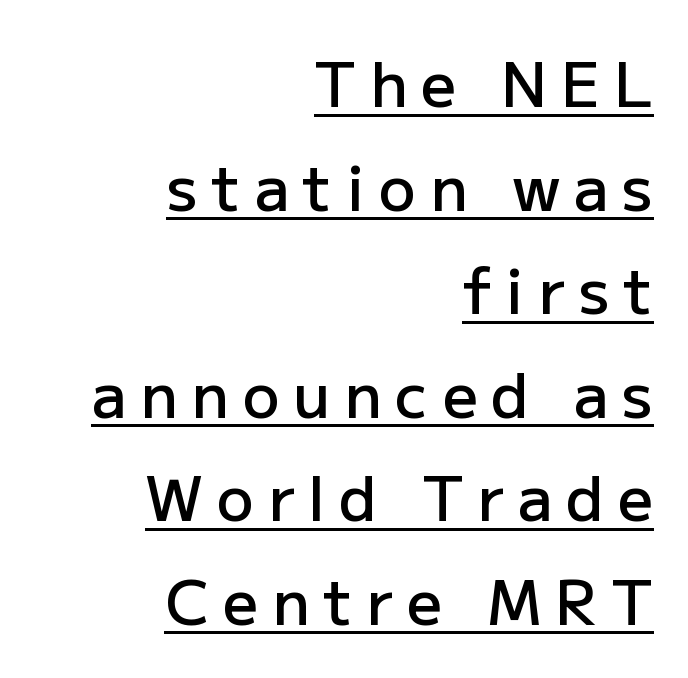
The image shows 62 px semibold sans-serif type, upright; set right-aligned, normal line spacing (1.67x), unusually wide letter spacing (+0.22 em), underlined; low stroke contrast and a medium x-height.
